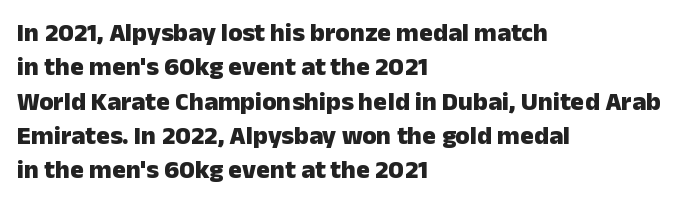
Q: Is the text bold? A: Yes.
Q: Is the text italic (slanted)? A: No, it is upright.
Q: Is the text underlined? A: No.
Q: How is the paragraph aligned? A: Left-aligned.
Q: Is the spacing between letters normal or unusually wide? A: Normal.
Q: Is the spacing between lines tight, normal or loose? A: Normal.
